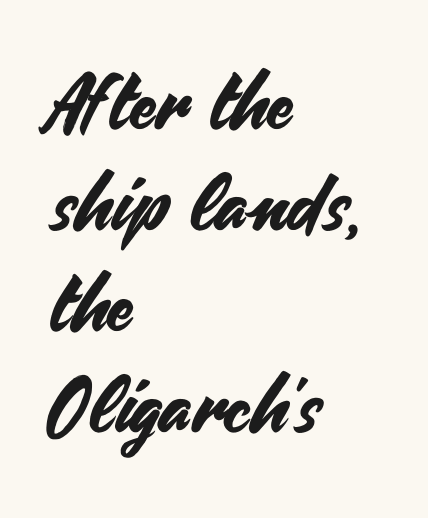
Q: Is the text italic (slanted)? A: Yes.
Q: Is the typeface a serif or a sans-serif typeface? A: Sans-serif.
Q: Is the text underlined? A: No.
Q: How is the paragraph aligned? A: Left-aligned.
Q: Is the spacing between letters normal or unusually wide? A: Normal.
Q: Is the spacing between lines tight, normal or loose? A: Normal.
Q: Width (condensed, normal, or wide)? A: Normal.
Q: Stroke contrast? A: Medium.
Q: x-height? A: Small.
Q: Monospaced? A: No.
